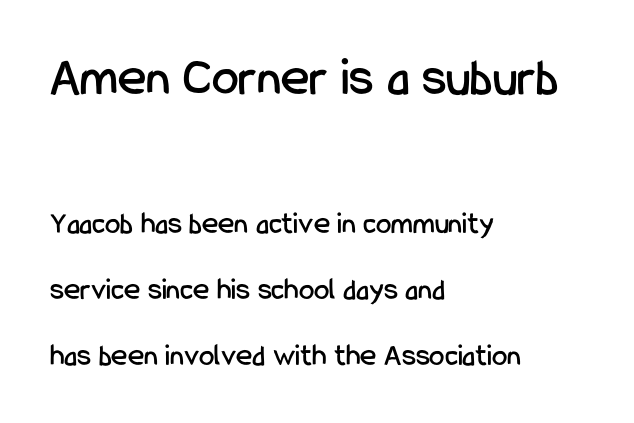
Students, observe: this is what heavily led, spacious text looks like. Check where the strokes stop: nothing finishes them off — pure sans. Honestly, the letter spacing is just normal — you wouldn't notice it. Letters rest on an invisible, unmarked baseline. Notice how the passage keeps a crisp vertical edge on the left only.
